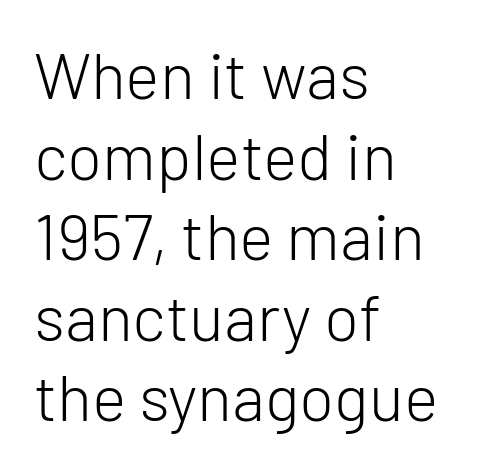
Q: Is the text bold? A: No.
Q: Is the text italic (slanted)? A: No, it is upright.
Q: Is the typeface a serif or a sans-serif typeface? A: Sans-serif.
Q: Is the text underlined? A: No.
Q: How is the paragraph aligned? A: Left-aligned.
Q: Is the spacing between letters normal or unusually wide? A: Normal.
Q: Width (condensed, normal, or wide)? A: Normal.
Q: Stroke contrast? A: Low.
Q: x-height? A: Medium.
Q: Monospaced? A: No.
